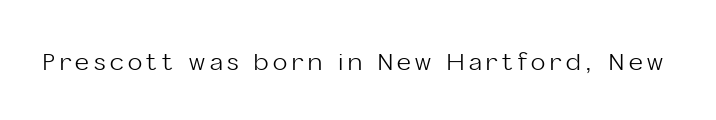
Q: Is the text bold? A: No.
Q: Is the text italic (slanted)? A: No, it is upright.
Q: Is the text underlined? A: No.
